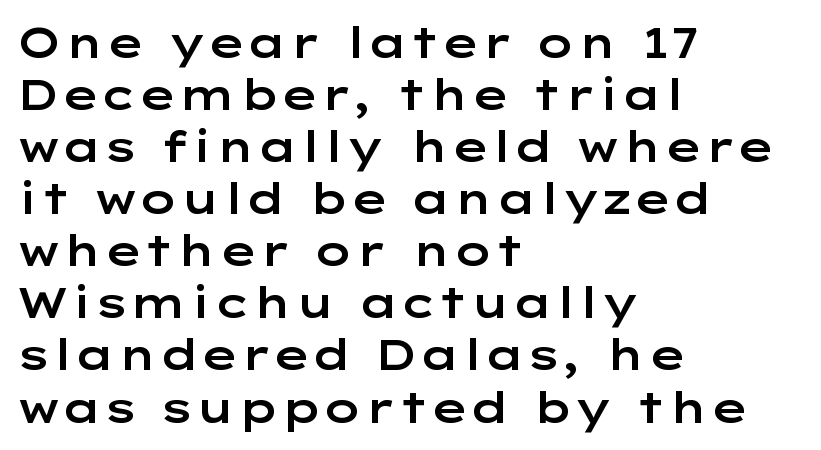
Alignment: flush left. Bare-footed words on every line. Rendered with straight, roman letterforms. A typesetter would call this zero additional tracking.
